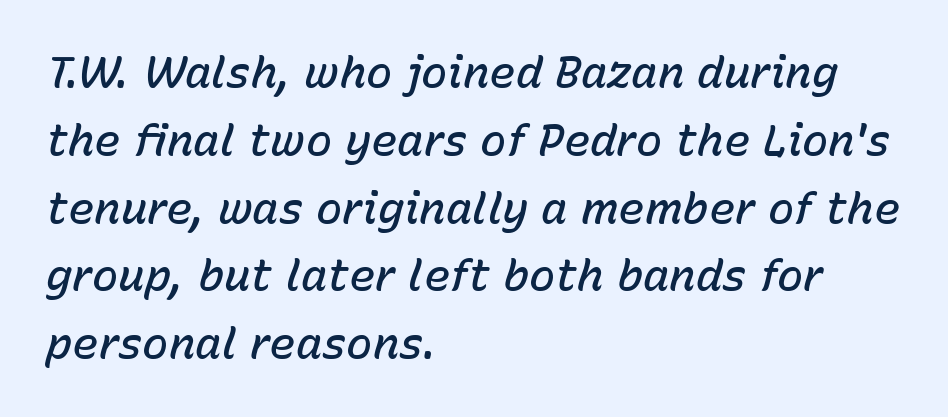
{"italic": "yes", "lean": "right", "slant_degrees": 15, "bold": "semi", "weight": "semibold", "width": "normal", "stroke_contrast": "low", "x_height": "medium", "monospaced": "no", "underline": "no", "align": "left", "line_spacing": "normal", "line_spacing_ratio": 1.54, "letter_spacing": "normal", "letter_spacing_em": 0.0, "glyph_px": 44}
